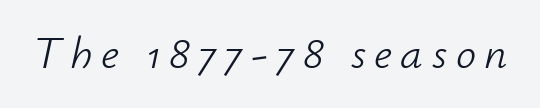
The image shows 45 px light type, italic (leaning right); set not underlined; low stroke contrast and a small x-height.
